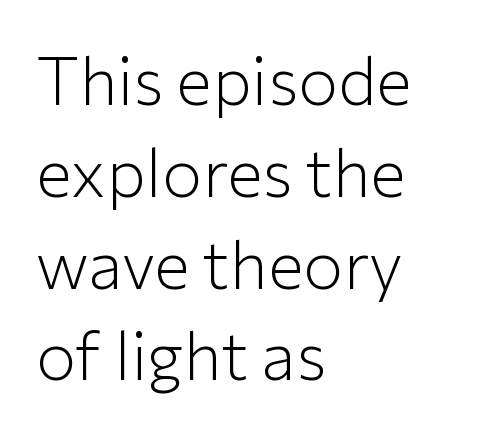
The image shows 67 px light sans-serif type, upright; set left-aligned, normal line spacing (1.37x), normal letter spacing, not underlined; low stroke contrast and a medium x-height.
